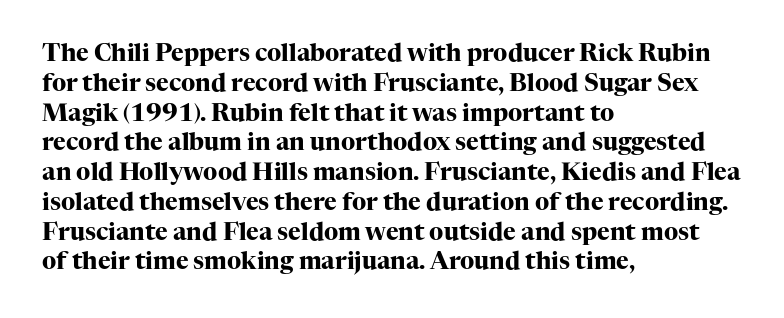
Q: Is the text bold? A: Yes.
Q: Is the text italic (slanted)? A: No, it is upright.
Q: Is the text underlined? A: No.
Q: How is the paragraph aligned? A: Left-aligned.
Q: Is the spacing between letters normal or unusually wide? A: Normal.
